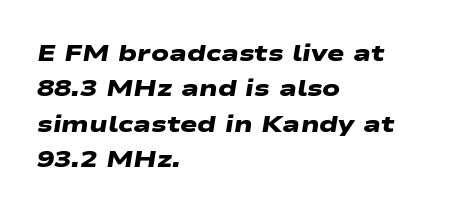
{"bold": "yes", "underline": "no", "align": "left", "line_spacing": "normal", "line_spacing_ratio": 1.54, "letter_spacing": "normal", "letter_spacing_em": 0.0, "glyph_px": 23}
